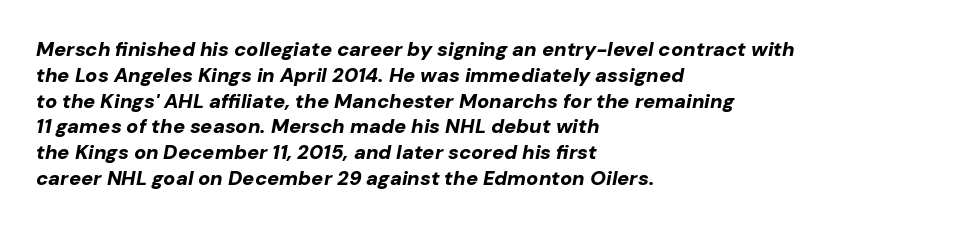
{"italic": "yes", "lean": "right", "slant_degrees": 10, "bold": "yes", "underline": "no", "align": "left", "line_spacing": "normal", "line_spacing_ratio": 1.29, "letter_spacing": "normal", "letter_spacing_em": 0.0, "glyph_px": 20}
